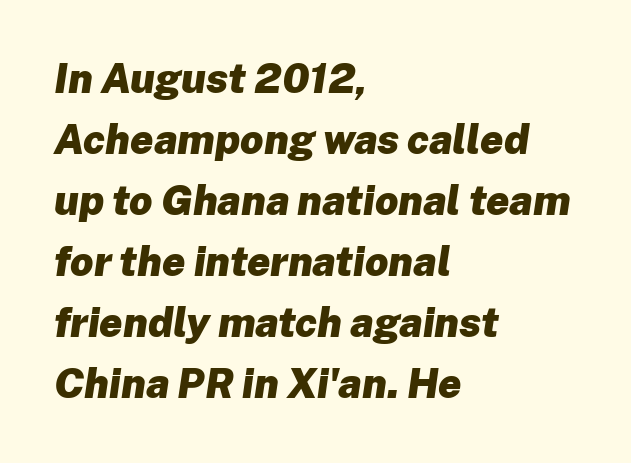
The rendering anchors every line to the left-hand side. The whole block is typeset with a tilt. Spacing verdict: proportional, widths tailored to each character. Its strokes are broad and dark, the hallmark of bold type. Honestly, there is no underline to notice here at all. Between one letter and the next there's only the usual sliver of space.
